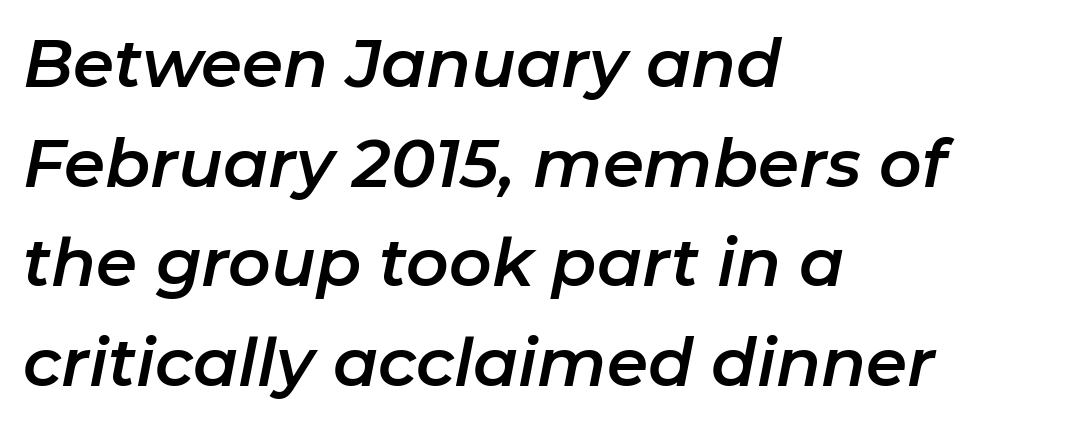
{"italic": "yes", "lean": "right", "slant_degrees": 11, "width": "normal", "stroke_contrast": "low", "x_height": "medium", "monospaced": "no", "underline": "no", "align": "left", "line_spacing": "normal", "line_spacing_ratio": 1.51, "letter_spacing": "normal", "letter_spacing_em": 0.0, "glyph_px": 66}
